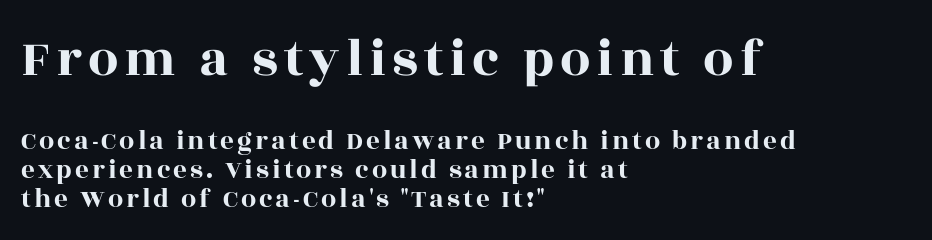
Bigger letters appear in the top chunk; the bottom chunk is reduced. Proportional: the letters do not fall into vertical columns. Check the space under the baseline: it is left empty. Every row of glyphs begins at an identical x-position on the left.
